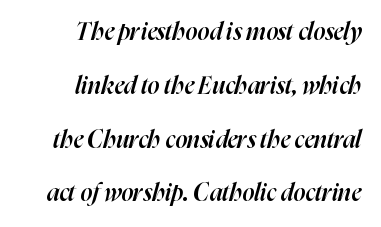
The image shows 24 px text type, italic (leaning right); set right-aligned, loose line spacing (2.24x), normal letter spacing, not underlined.
